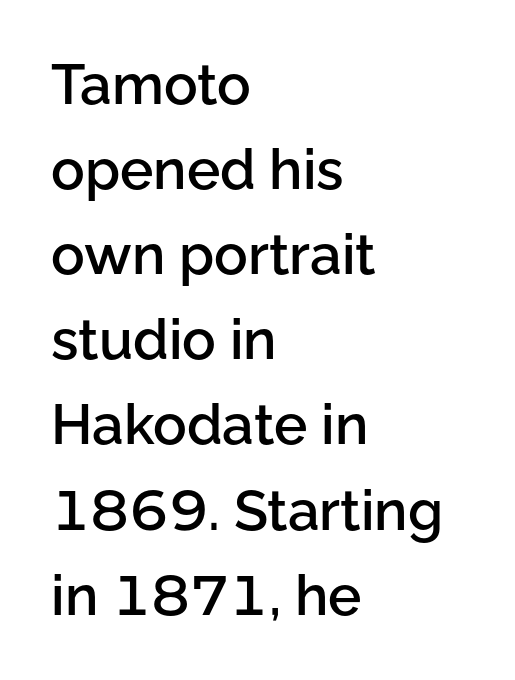
Here the designer chose a conventional face with non-uniform glyph widths. Here the glyphs are tracked normally, forming tight word shapes. Set as a demibold, roughly 600 on the weight scale. The specimen omits any rule beneath the text block's lines. Characters remain perfectly vertical along every line.
